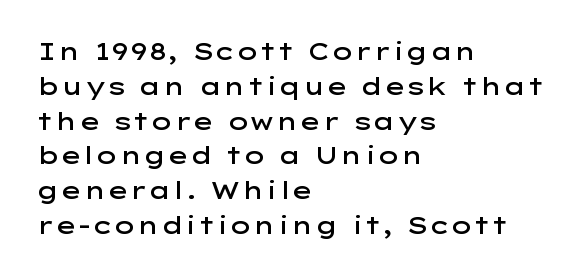
Notice how descenders clear the ascenders below comfortably — that's standard leading. It's the straight-up-and-down kind of type. Horizontally, the lines are justified to the leading edge only. Is the letter spacing exaggerated? No — it looks like the ordinary default. Semibold letterforms, between regular and bold.
